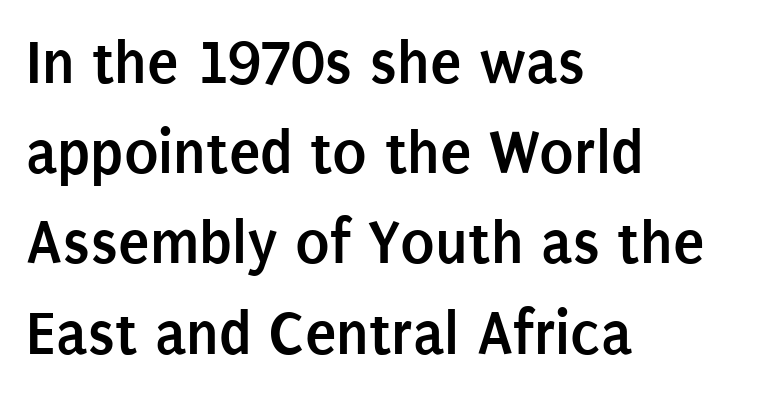
The image shows 64 px semibold, condensed sans-serif type, upright; set left-aligned, normal line spacing (1.41x), normal letter spacing, not underlined; low stroke contrast and a large x-height.
